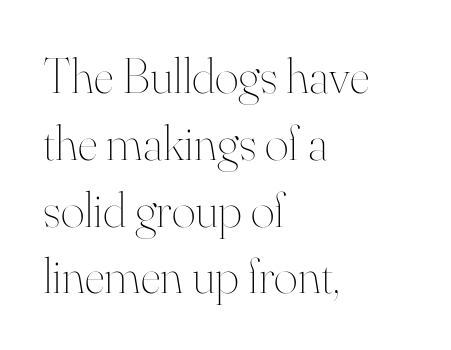
{"italic": "no", "bold": "no", "weight": "thin", "width": "normal", "stroke_contrast": "high", "x_height": "small", "monospaced": "no", "underline": "no", "align": "left", "line_spacing": "normal", "line_spacing_ratio": 1.31, "letter_spacing": "normal", "letter_spacing_em": 0.0, "glyph_px": 51}
